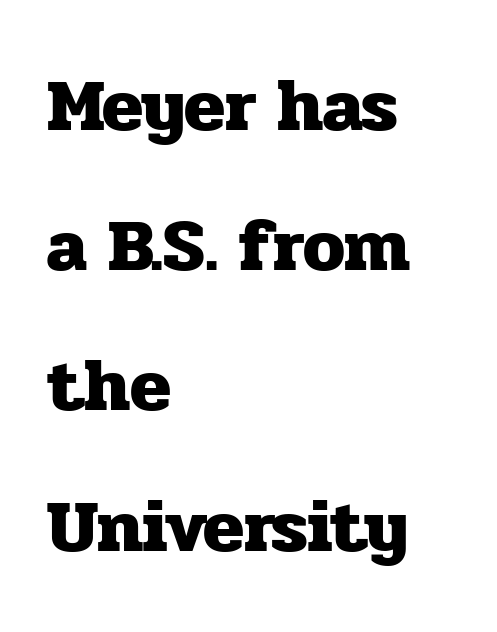
The image shows 75 px heavy serif type, upright; set left-aligned, line spacing 1.87x, normal letter spacing, not underlined; low stroke contrast and a medium x-height.
